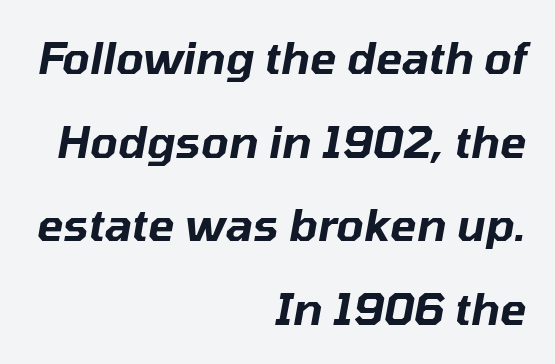
Q: Is the text italic (slanted)? A: Yes, it leans right by about 10 degrees.
Q: Is the text underlined? A: No.
Q: How is the paragraph aligned? A: Right-aligned.
Q: Is the spacing between letters normal or unusually wide? A: Normal.
Q: Is the spacing between lines tight, normal or loose? A: Loose.
Q: Width (condensed, normal, or wide)? A: Normal.
Q: Stroke contrast? A: Low.
Q: x-height? A: Medium.
Q: Monospaced? A: No.
